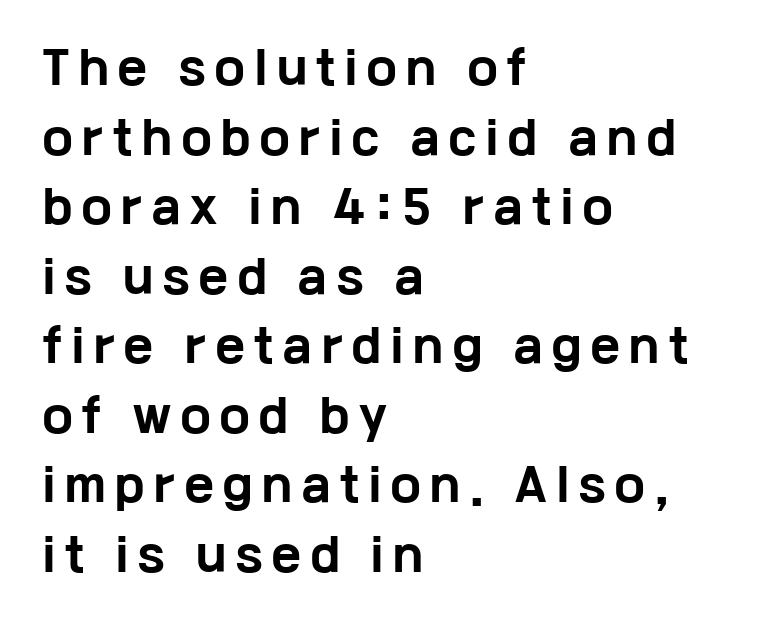
{"serif": "no", "italic": "no", "bold": "yes", "weight": "bold", "width": "wide", "stroke_contrast": "low", "x_height": "medium", "monospaced": "no", "underline": "no", "align": "left", "line_spacing": "normal", "line_spacing_ratio": 1.58, "letter_spacing": "wide", "letter_spacing_em": 0.23, "glyph_px": 44}
